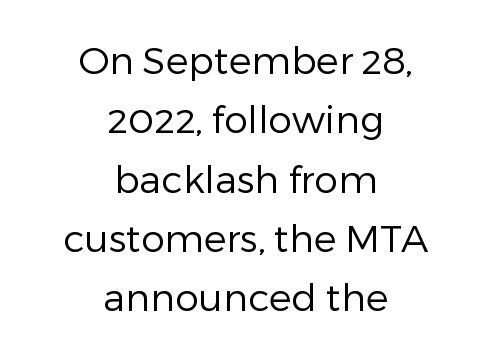
Q: Is the text bold? A: No.
Q: Is the text italic (slanted)? A: No, it is upright.
Q: Is the typeface a serif or a sans-serif typeface? A: Sans-serif.
Q: Is the text underlined? A: No.
Q: How is the paragraph aligned? A: Centered.
Q: Is the spacing between letters normal or unusually wide? A: Normal.
Q: Is the spacing between lines tight, normal or loose? A: Normal.
Q: Width (condensed, normal, or wide)? A: Normal.
Q: Stroke contrast? A: Low.
Q: x-height? A: Medium.
Q: Monospaced? A: No.
